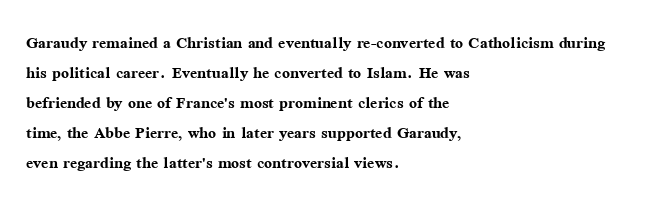
The font's upright variant was chosen for this text. These lines keep a tight, regular rhythm from letter to letter. Notice how thick the strokes are: this is what a full bold looks like. These lines sit exactly where default settings would place them.
